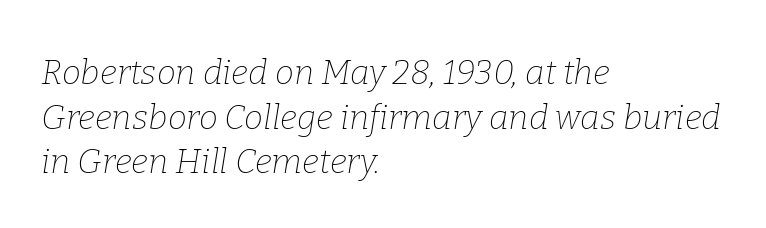
{"serif": "yes", "italic": "yes", "lean": "right", "slant_degrees": 9, "bold": "no", "weight": "thin", "width": "normal", "stroke_contrast": "low", "x_height": "medium", "monospaced": "no", "underline": "no", "align": "left", "line_spacing": "normal", "line_spacing_ratio": 1.31, "letter_spacing": "normal", "letter_spacing_em": 0.0, "glyph_px": 34}
